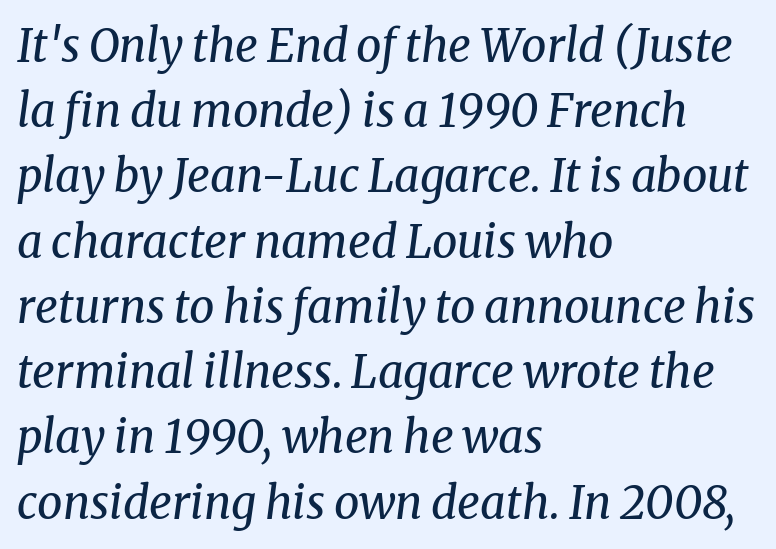
Q: Is the text bold? A: No.
Q: Is the text italic (slanted)? A: Yes, it leans right by about 8 degrees.
Q: Is the typeface a serif or a sans-serif typeface? A: Serif.
Q: Is the text underlined? A: No.
Q: How is the paragraph aligned? A: Left-aligned.
Q: Is the spacing between letters normal or unusually wide? A: Normal.
Q: Is the spacing between lines tight, normal or loose? A: Normal.
Q: Width (condensed, normal, or wide)? A: Normal.
Q: Stroke contrast? A: Medium.
Q: x-height? A: Medium.
Q: Monospaced? A: No.
